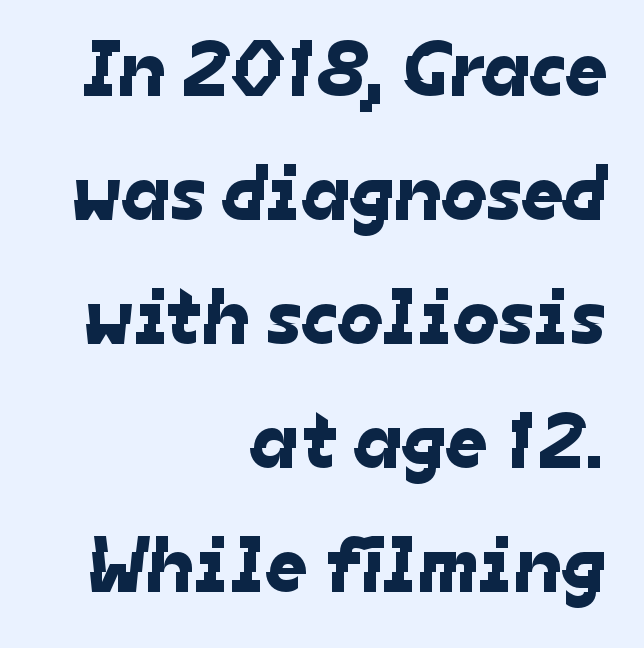
Q: Is the typeface a serif or a sans-serif typeface? A: Sans-serif.
Q: Is the text underlined? A: No.
Q: How is the paragraph aligned? A: Right-aligned.
Q: Is the spacing between letters normal or unusually wide? A: Normal.
Q: Is the spacing between lines tight, normal or loose? A: Normal.
Q: Width (condensed, normal, or wide)? A: Normal.
Q: Stroke contrast? A: Low.
Q: x-height? A: Medium.
Q: Monospaced? A: No.
